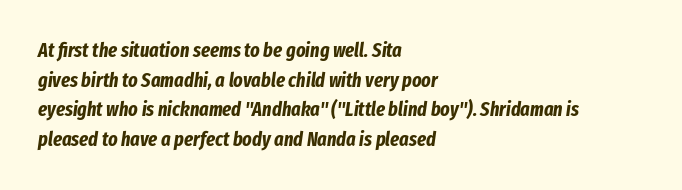
Horizontal bands of white between lines are of average thickness. The string is rendered with underlining switched off. These lines carry a lot of weight — the face is fully bold. Compared with typical body copy, the letter spacing here is the same. The letters are slanted; this is an italic face.
